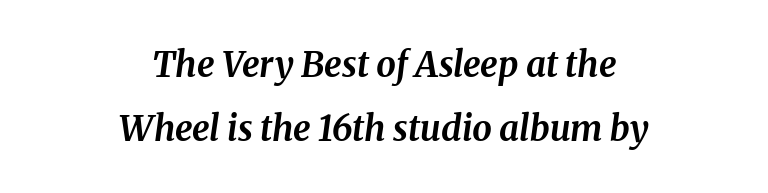
The image shows 35 px bold type, italic (leaning right); set centered, line spacing 1.82x, normal letter spacing, not underlined; medium stroke contrast and a medium x-height.
